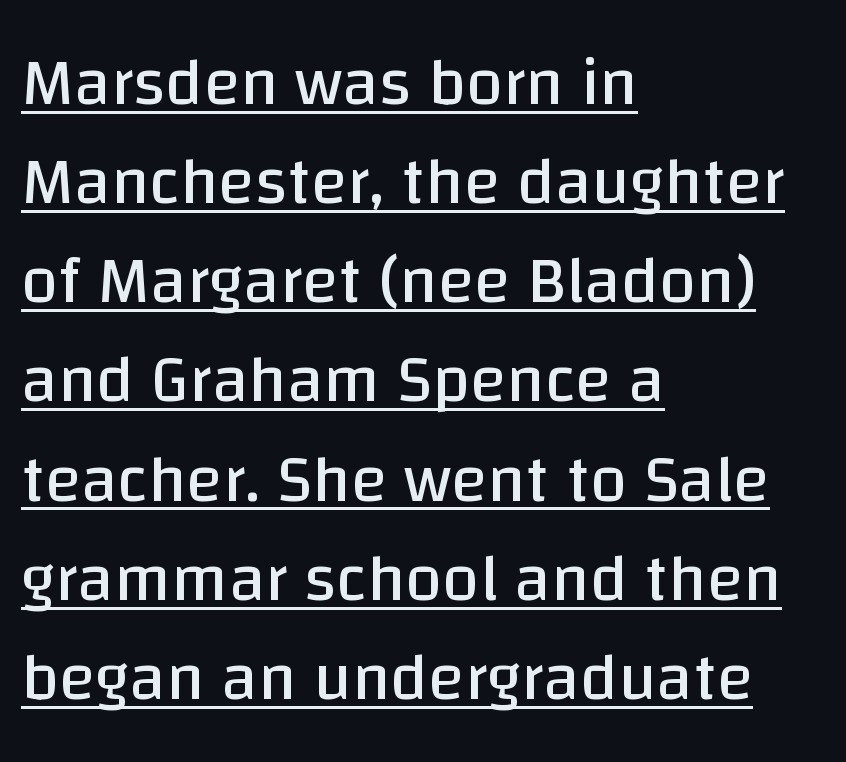
Q: Is the text bold? A: No.
Q: Is the text italic (slanted)? A: No, it is upright.
Q: Is the typeface a serif or a sans-serif typeface? A: Sans-serif.
Q: Is the text underlined? A: Yes.
Q: How is the paragraph aligned? A: Left-aligned.
Q: Is the spacing between letters normal or unusually wide? A: Normal.
Q: Is the spacing between lines tight, normal or loose? A: Normal.
Q: Width (condensed, normal, or wide)? A: Normal.
Q: Stroke contrast? A: Low.
Q: x-height? A: Large.
Q: Monospaced? A: No.
